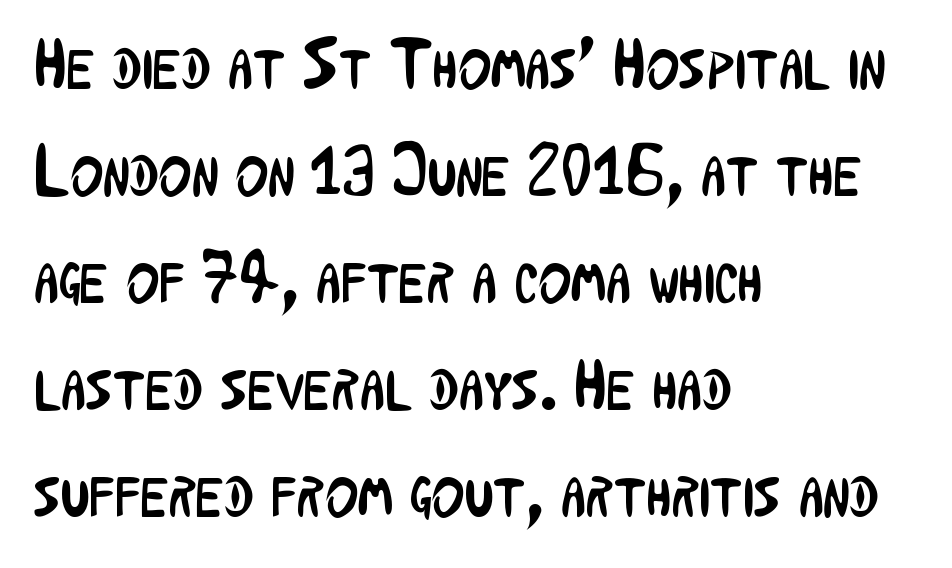
No heavy texture on the line: the type isn't bold. Spacing verdict: proportional, widths tailored to each character. Underline: absent. Glyph-to-glyph distance matches everyday printed text. In terms of leading, this rendering sits right in the middle. The face used here is a sans, in the tradition of grotesques and geometrics.
